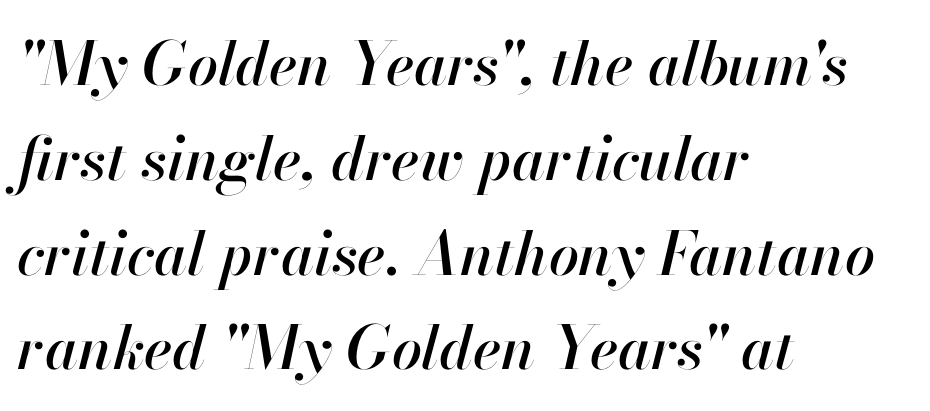
Q: Is the text italic (slanted)? A: Yes, it leans right by about 13 degrees.
Q: Is the text underlined? A: No.
Q: How is the paragraph aligned? A: Left-aligned.
Q: Is the spacing between letters normal or unusually wide? A: Normal.
Q: Is the spacing between lines tight, normal or loose? A: Normal.
Q: Width (condensed, normal, or wide)? A: Normal.
Q: Stroke contrast? A: High.
Q: x-height? A: Small.
Q: Monospaced? A: No.
